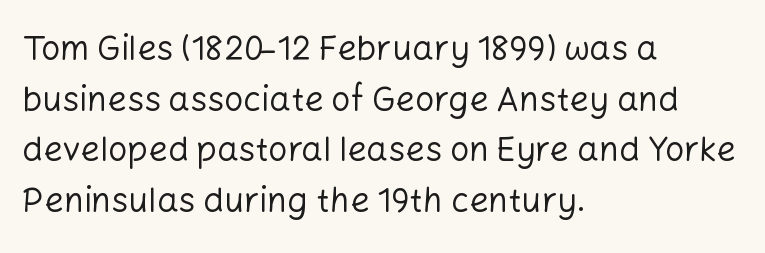
The image shows 34 px regular-weight sans-serif type, upright; set left-aligned, normal line spacing (1.49x), normal letter spacing, not underlined; low stroke contrast and a medium x-height.
